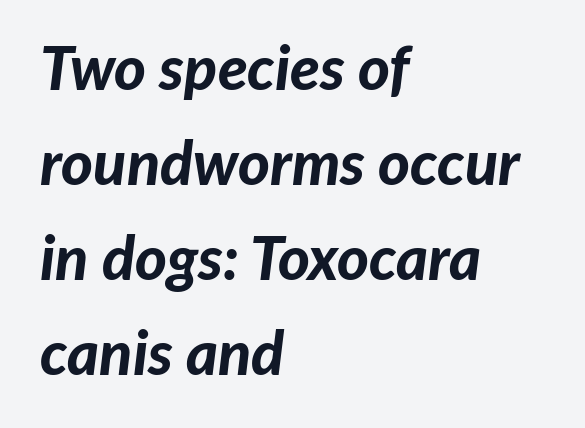
{"italic": "yes", "lean": "right", "slant_degrees": 7, "bold": "yes", "weight": "bold", "width": "normal", "stroke_contrast": "low", "x_height": "medium", "monospaced": "no", "underline": "no", "align": "left", "line_spacing": "normal", "line_spacing_ratio": 1.56, "letter_spacing": "normal", "letter_spacing_em": 0.0, "glyph_px": 61}
